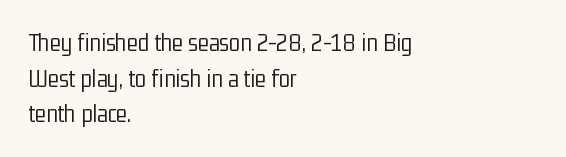
The image shows 26 px text type, upright; set left-aligned, normal line spacing (1.37x), normal letter spacing, not underlined.
